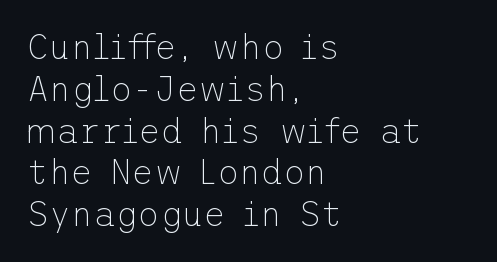
Q: Is the text bold? A: No.
Q: Is the text italic (slanted)? A: No, it is upright.
Q: Is the typeface a serif or a sans-serif typeface? A: Sans-serif.
Q: Is the text underlined? A: No.
Q: How is the paragraph aligned? A: Left-aligned.
Q: Is the spacing between letters normal or unusually wide? A: Normal.
Q: Width (condensed, normal, or wide)? A: Normal.
Q: Stroke contrast? A: Low.
Q: x-height? A: Medium.
